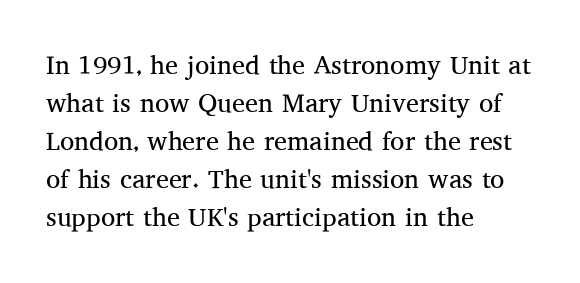
The image shows 26 px text type, upright; set left-aligned, normal line spacing (1.46x), normal letter spacing, not underlined.
